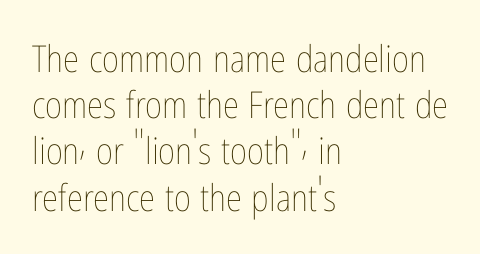
The passage shown has conventional tracking throughout. This sample uses an upright cut, with every glyph sitting square on the baseline. The lines sit at an ordinary, default distance from one another. Stem width sits at or under what a default text font uses.
